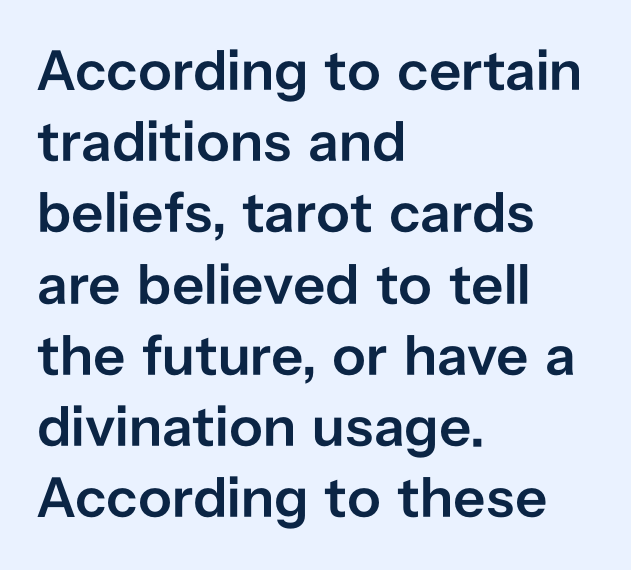
Q: Is the text bold? A: Semi-bold.
Q: Is the text italic (slanted)? A: No, it is upright.
Q: Is the typeface a serif or a sans-serif typeface? A: Sans-serif.
Q: Is the text underlined? A: No.
Q: How is the paragraph aligned? A: Left-aligned.
Q: Is the spacing between letters normal or unusually wide? A: Normal.
Q: Is the spacing between lines tight, normal or loose? A: Normal.
Q: Width (condensed, normal, or wide)? A: Normal.
Q: Stroke contrast? A: Low.
Q: x-height? A: Medium.
Q: Monospaced? A: No.
